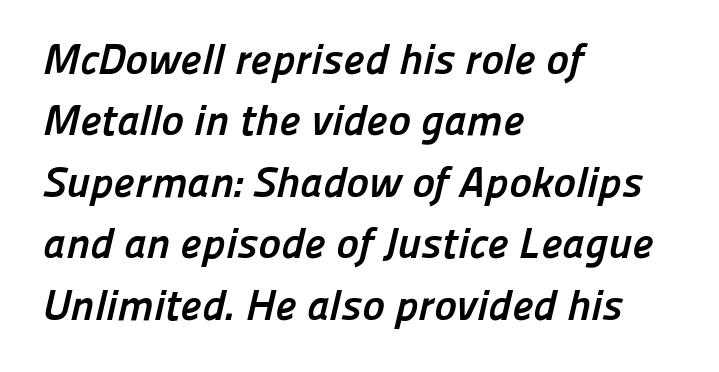
The font is running at its bold setting. Each word holds together tightly as a unit, with standard inter-letter gaps. Decoration check: the copy has no underline. Rows of type keep a routine distance in the vertical direction.
